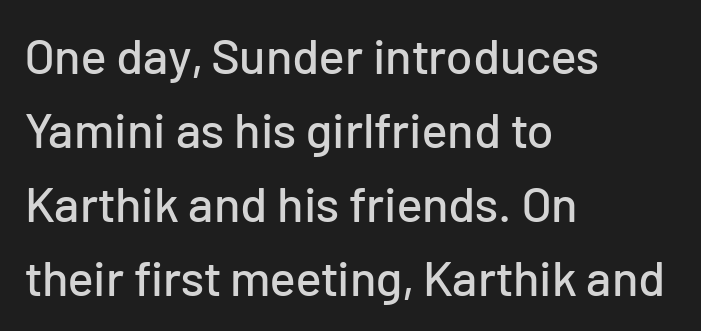
The image shows 49 px sans-serif type, upright; set left-aligned, normal line spacing (1.51x), normal letter spacing, not underlined; low stroke contrast and a medium x-height.
